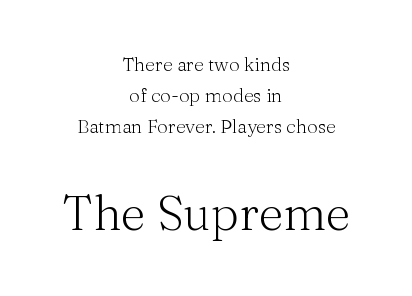
The rendering keeps characters at their native spacing. This sample has the flowing, uneven cadence of proportional lettering. No italicization has been applied; the sample stays upright. Ink coverage per letter is moderate at most. What kind of face is this? One with serifs. Reading down the column, the eye jumps a familiar distance to each next line.
